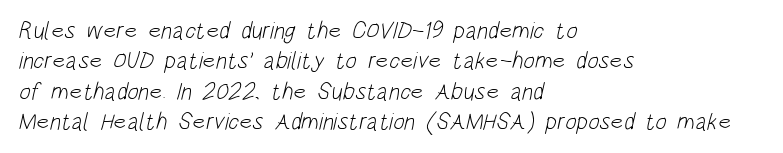
Q: Is the text bold? A: No.
Q: Is the text underlined? A: No.
Q: How is the paragraph aligned? A: Left-aligned.
Q: Is the spacing between letters normal or unusually wide? A: Normal.
Q: Is the spacing between lines tight, normal or loose? A: Normal.
